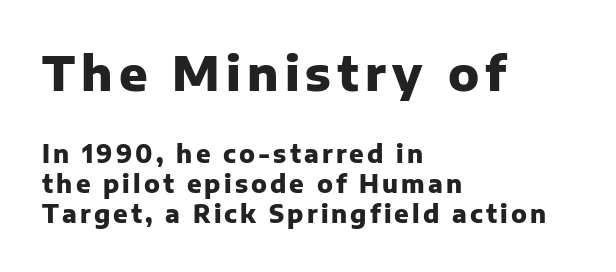
Q: Is the text bold? A: Yes.
Q: Is the text italic (slanted)? A: No, it is upright.
Q: Is the typeface a serif or a sans-serif typeface? A: Sans-serif.
Q: Is the text underlined? A: No.
Q: How is the paragraph aligned? A: Left-aligned.
Q: Is the spacing between lines tight, normal or loose? A: Normal.
Q: Which block of text is set in a larger size, the first (top) or the second (bottom)? A: The first (top) one.
Q: Width (condensed, normal, or wide)? A: Normal.
Q: Stroke contrast? A: Low.
Q: x-height? A: Medium.
Q: Monospaced? A: No.
